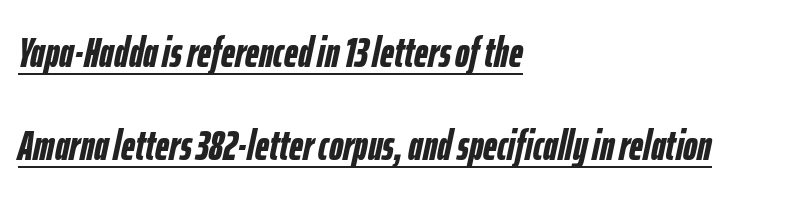
The image shows 43 px semibold, condensed type, italic (leaning right); set left-aligned, loose line spacing (2.17x), normal letter spacing, underlined; low stroke contrast and a medium x-height.
